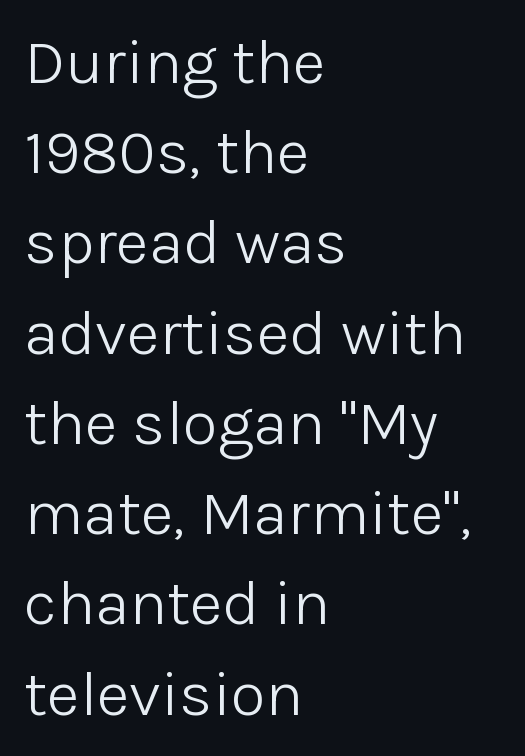
Q: Is the text bold? A: No.
Q: Is the text italic (slanted)? A: No, it is upright.
Q: Is the typeface a serif or a sans-serif typeface? A: Sans-serif.
Q: Is the text underlined? A: No.
Q: How is the paragraph aligned? A: Left-aligned.
Q: Is the spacing between letters normal or unusually wide? A: Normal.
Q: Is the spacing between lines tight, normal or loose? A: Normal.
Q: Width (condensed, normal, or wide)? A: Normal.
Q: Stroke contrast? A: Low.
Q: x-height? A: Medium.
Q: Monospaced? A: No.
